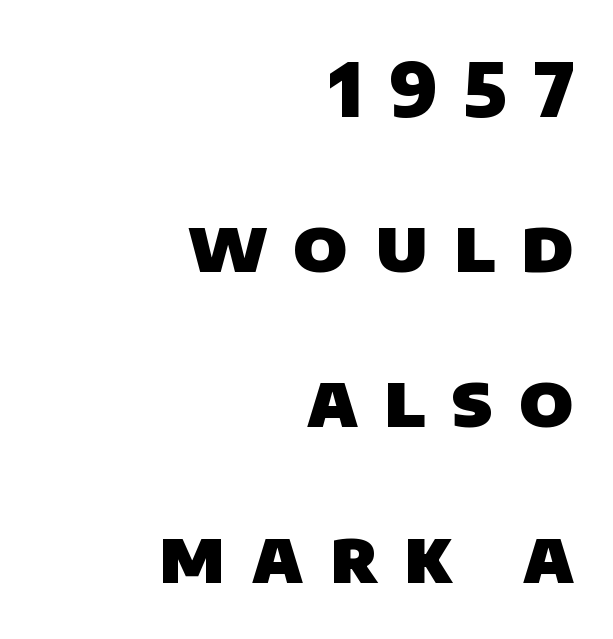
Q: Is the text bold? A: Yes.
Q: Is the typeface a serif or a sans-serif typeface? A: Sans-serif.
Q: Is the text underlined? A: No.
Q: How is the paragraph aligned? A: Right-aligned.
Q: Is the spacing between letters normal or unusually wide? A: Unusually wide.
Q: Is the spacing between lines tight, normal or loose? A: Loose.
Q: Width (condensed, normal, or wide)? A: Normal.
Q: Stroke contrast? A: Low.
Q: x-height? A: Large.
Q: Monospaced? A: No.
